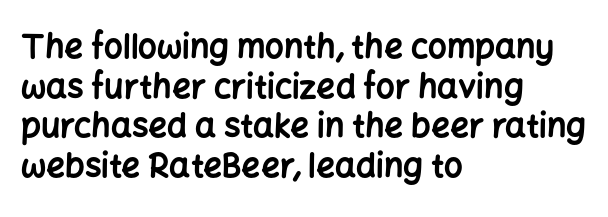
{"serif": "no", "italic": "no", "bold": "yes", "weight": "bold", "width": "normal", "stroke_contrast": "low", "x_height": "medium", "monospaced": "no", "underline": "no", "align": "left", "line_spacing_ratio": 1.2, "letter_spacing": "normal", "letter_spacing_em": 0.0, "glyph_px": 33}
